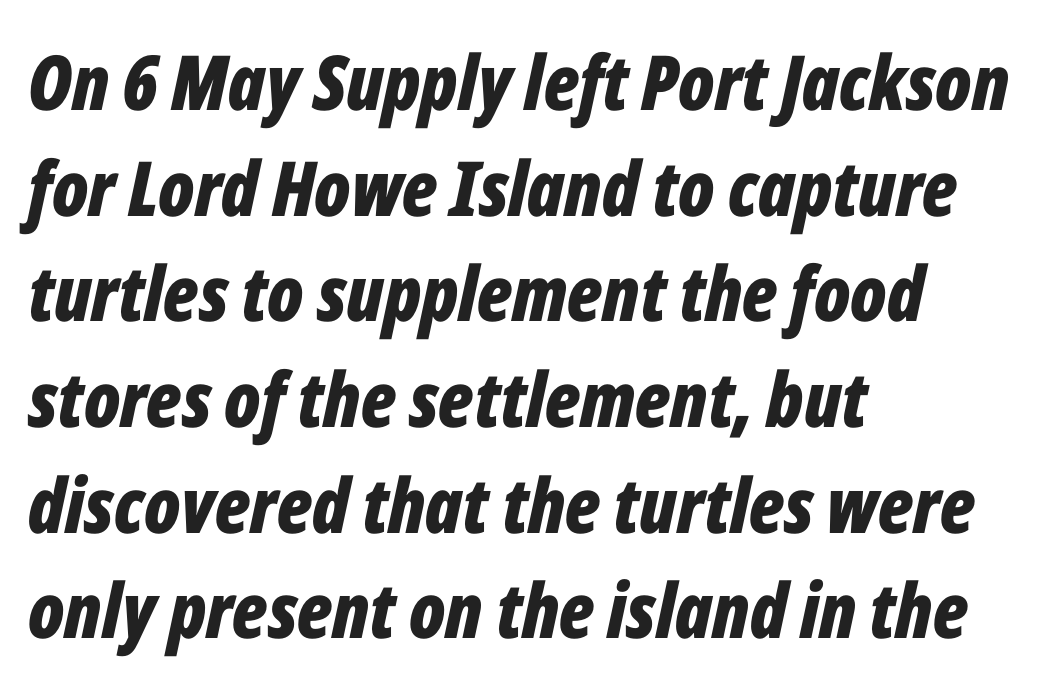
Q: Is the text bold? A: Yes.
Q: Is the text italic (slanted)? A: Yes, it leans right by about 12 degrees.
Q: Is the text underlined? A: No.
Q: How is the paragraph aligned? A: Left-aligned.
Q: Is the spacing between letters normal or unusually wide? A: Normal.
Q: Is the spacing between lines tight, normal or loose? A: Normal.
Q: Width (condensed, normal, or wide)? A: Condensed.
Q: Stroke contrast? A: Low.
Q: x-height? A: Medium.
Q: Monospaced? A: No.
